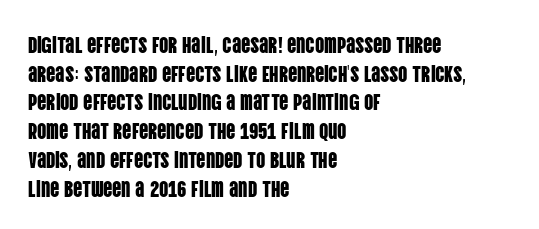
Q: Is the text italic (slanted)? A: No, it is upright.
Q: Is the text underlined? A: No.
Q: How is the paragraph aligned? A: Left-aligned.
Q: Is the spacing between letters normal or unusually wide? A: Normal.
Q: Is the spacing between lines tight, normal or loose? A: Normal.
